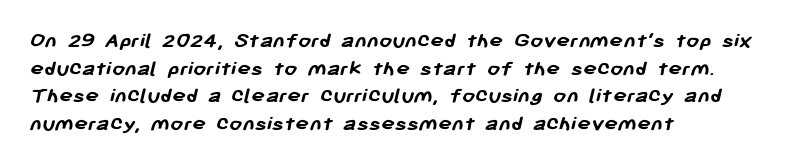
The passage is arranged the way most books set body copy — flush left. Each glyph is drawn with heavy, bold strokes. This sample uses plain, unmodified letter spacing. Only glyphs here, with clear space below each row.
